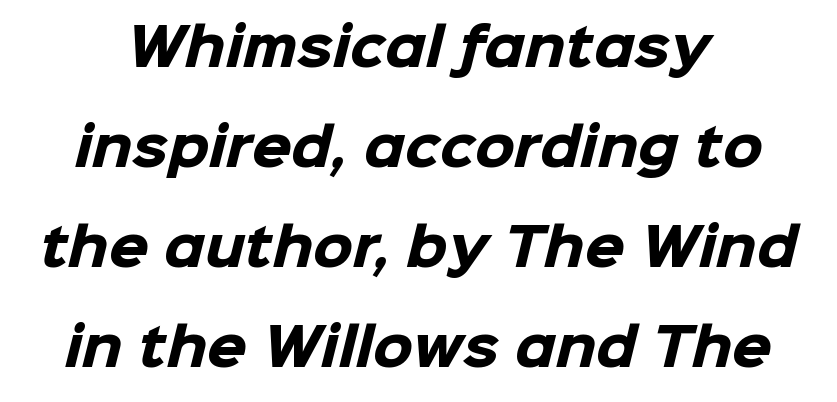
The image shows 51 px heavy sans-serif type; set loose line spacing (1.96x), normal letter spacing, not underlined; low stroke contrast and a medium x-height.
